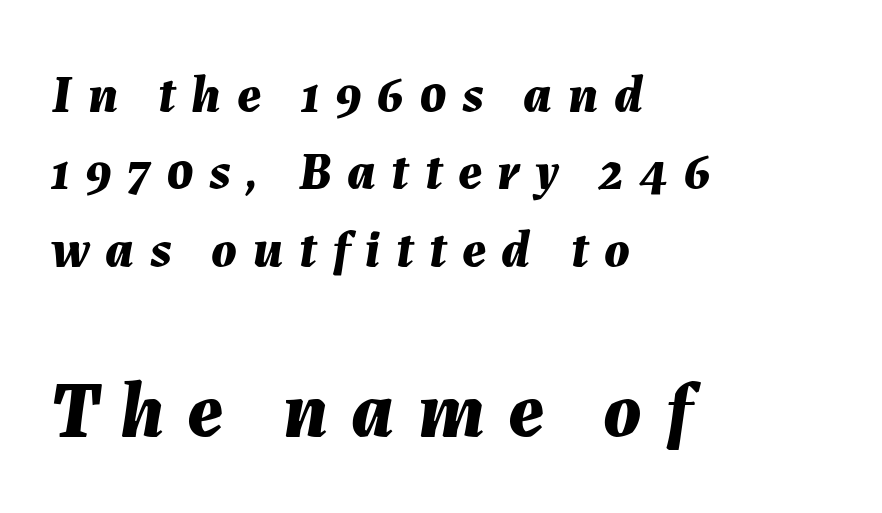
Q: Is the text bold? A: Yes.
Q: Is the text italic (slanted)? A: Yes, it leans right by about 7 degrees.
Q: Is the text underlined? A: No.
Q: How is the paragraph aligned? A: Left-aligned.
Q: Is the spacing between letters normal or unusually wide? A: Unusually wide.
Q: Is the spacing between lines tight, normal or loose? A: Normal.
Q: Which block of text is set in a larger size, the first (top) or the second (bottom)? A: The second (bottom) one.
Q: Width (condensed, normal, or wide)? A: Normal.
Q: Stroke contrast? A: Medium.
Q: x-height? A: Medium.
Q: Monospaced? A: No.
